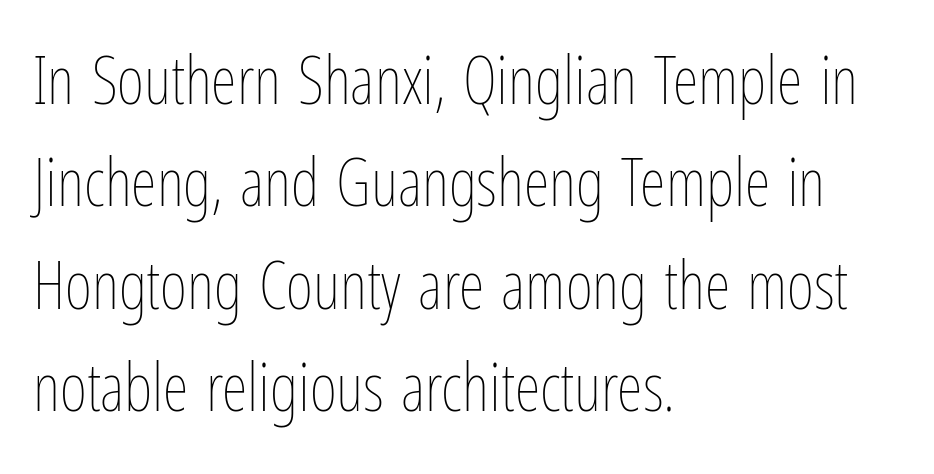
The image shows 66 px thin, condensed type, upright; set left-aligned, normal line spacing (1.55x), normal letter spacing, not underlined; low stroke contrast and a medium x-height.
